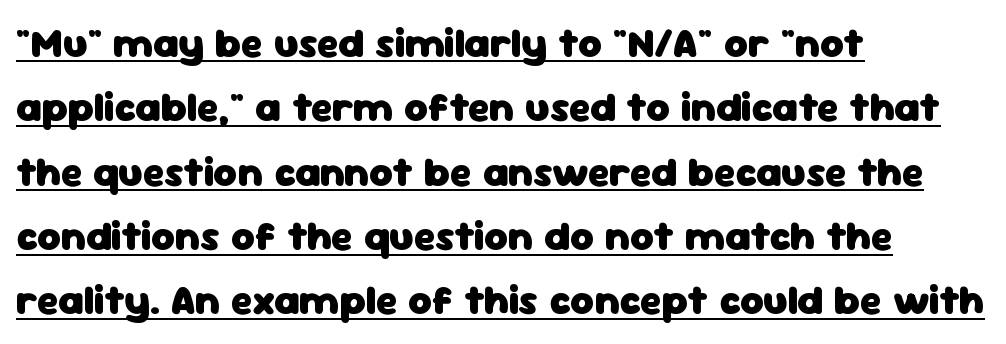
{"serif": "no", "italic": "no", "bold": "yes", "weight": "heavy", "width": "normal", "stroke_contrast": "low", "x_height": "medium", "monospaced": "no", "underline": "yes", "align": "left", "line_spacing": "normal", "line_spacing_ratio": 1.57, "letter_spacing": "normal", "letter_spacing_em": 0.0, "glyph_px": 41}
